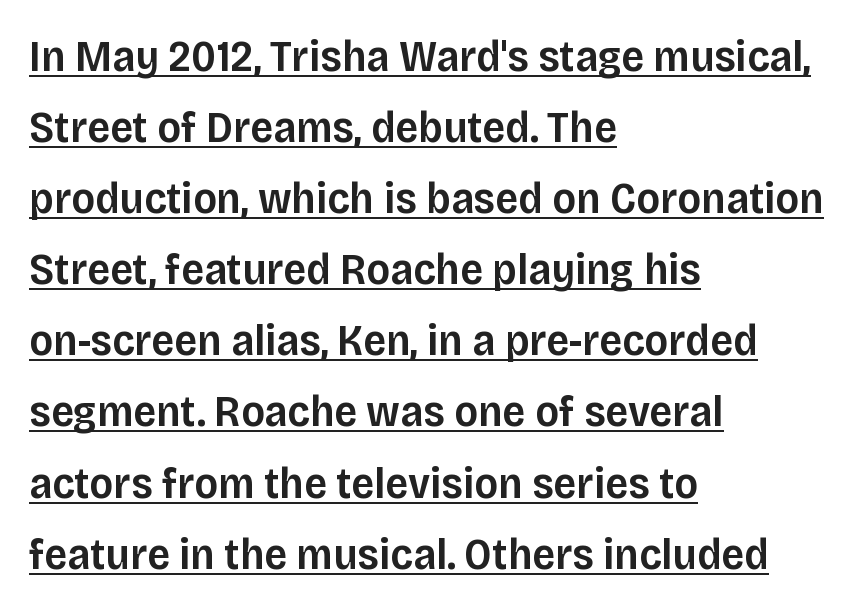
Q: Is the text bold? A: Semi-bold.
Q: Is the text italic (slanted)? A: No, it is upright.
Q: Is the typeface a serif or a sans-serif typeface? A: Sans-serif.
Q: Is the text underlined? A: Yes.
Q: How is the paragraph aligned? A: Left-aligned.
Q: Is the spacing between letters normal or unusually wide? A: Normal.
Q: Is the spacing between lines tight, normal or loose? A: Normal.
Q: Width (condensed, normal, or wide)? A: Normal.
Q: Stroke contrast? A: Low.
Q: x-height? A: Large.
Q: Monospaced? A: No.
